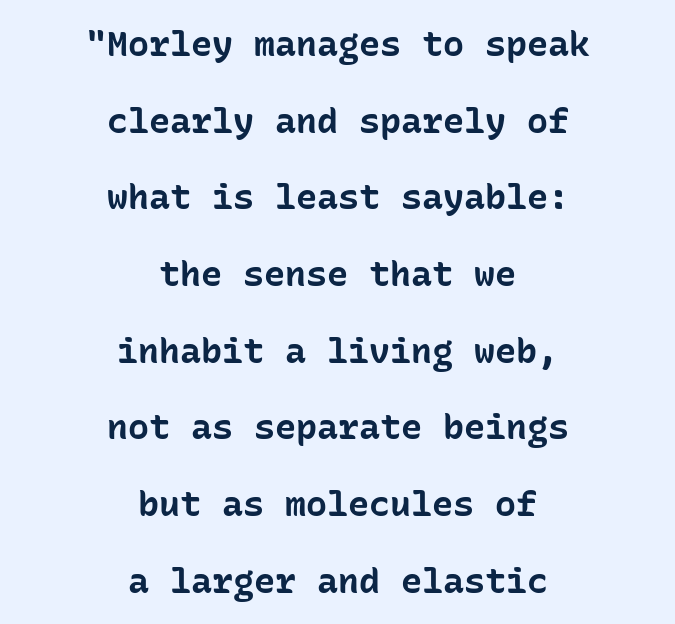
The text block is weighted toward neither margin, spreading evenly from the middle. No feet cap the strokes, marking this as sans-serif type. Unmarked baselines from the first word to the last. Do the characters align in a grid? Yes, the font is monospaced. Designer's note — italics off, roman on.
